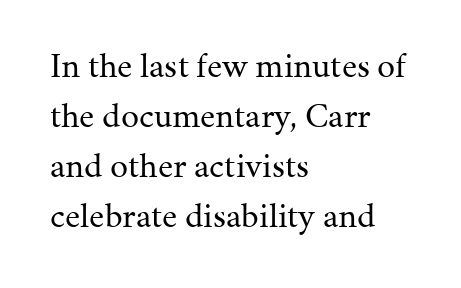
The face used here is seriffed, in the tradition of book romans. Compared with typical paragraphs, the rows here are spaced about the same. Observe the ordinary spacing: letters are neighbours, not strangers. Reading down the block, your eye returns to a fixed left position each line. Heaviness? Minimal to ordinary, like unemphasized prose.
